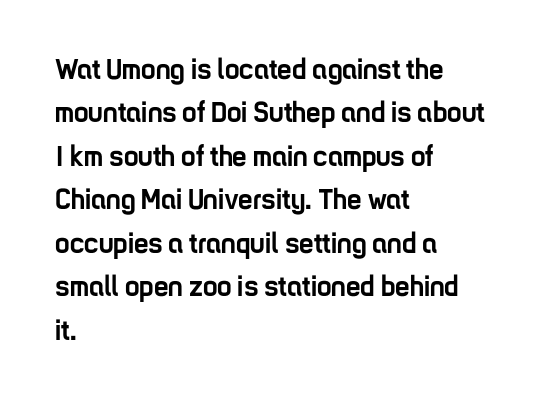
The image shows 29 px semibold, condensed sans-serif type, upright; set left-aligned, normal line spacing (1.5x), normal letter spacing, not underlined; low stroke contrast and a medium x-height.
